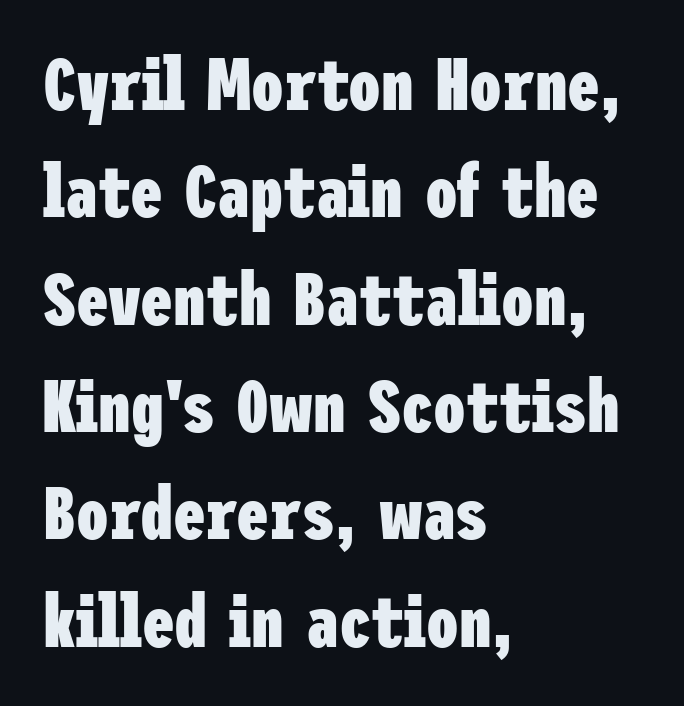
Q: Is the text bold? A: Yes.
Q: Is the text italic (slanted)? A: No, it is upright.
Q: Is the typeface a serif or a sans-serif typeface? A: Sans-serif.
Q: Is the text underlined? A: No.
Q: How is the paragraph aligned? A: Left-aligned.
Q: Is the spacing between letters normal or unusually wide? A: Normal.
Q: Is the spacing between lines tight, normal or loose? A: Normal.
Q: Width (condensed, normal, or wide)? A: Condensed.
Q: Stroke contrast? A: Low.
Q: x-height? A: Medium.
